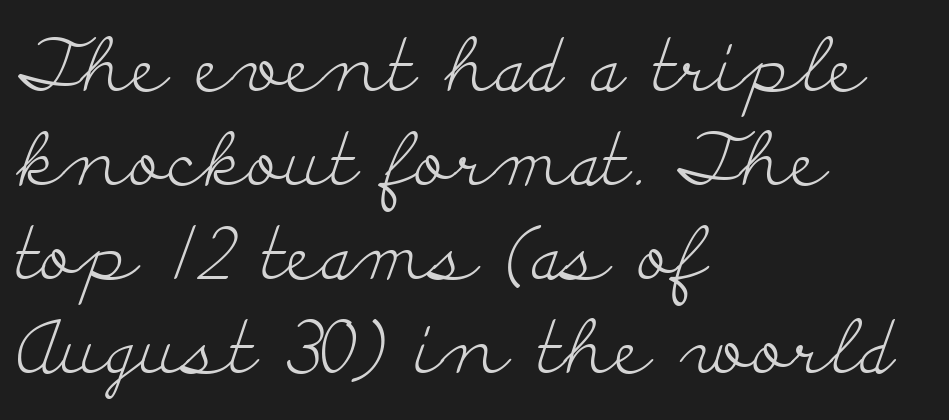
Plain, unruled lines of type. This reads as an unemphasized weight, regular at the heaviest. Students, note that the glyphs here touch the page at normal intervals. Vertically, the passage feels balanced, rows spaced as you'd expect. Spacing verdict: proportional, widths tailored to each character. A serif font was chosen for this passage.
